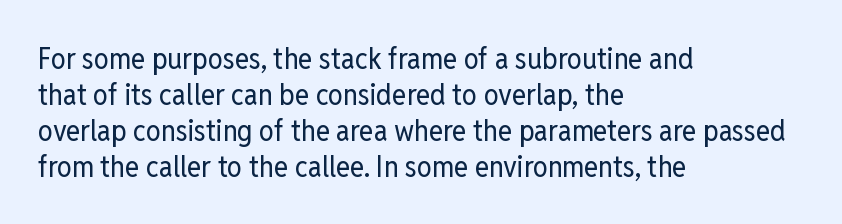
You could call the tracking neutral — neither tight nor loose. No letter is thick-stroked: the sample isn't bold. This sample has the flowing, uneven cadence of proportional lettering. Underline: absent. Every row of glyphs begins at an identical x-position on the left.
